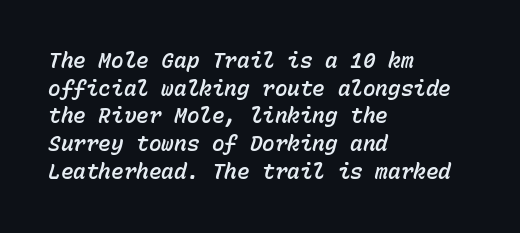
Notice how descenders clear the ascenders below comfortably — that's standard leading. This sample uses plain, unmodified letter spacing. Quick note: italic. Short and long lines alike share a common starting point at left.
